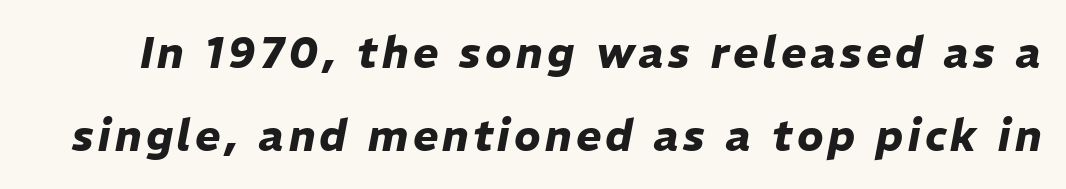
Q: Is the text bold? A: Yes.
Q: Is the text italic (slanted)? A: Yes, it leans right by about 11 degrees.
Q: Is the text underlined? A: No.
Q: Is the spacing between lines tight, normal or loose? A: Loose.
Q: Width (condensed, normal, or wide)? A: Normal.
Q: Stroke contrast? A: Low.
Q: x-height? A: Medium.
Q: Monospaced? A: No.
